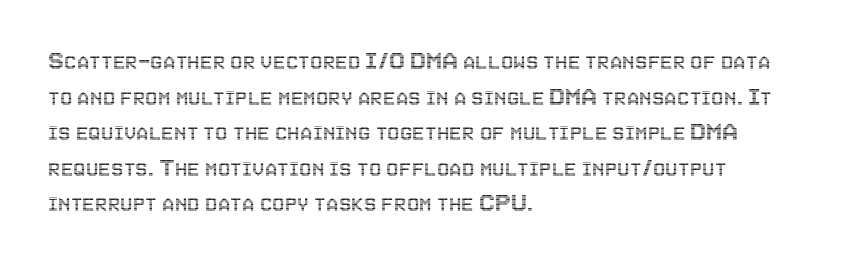
The image shows 28 px condensed type, upright; set left-aligned, normal line spacing (1.27x), normal letter spacing, not underlined; a large x-height.
